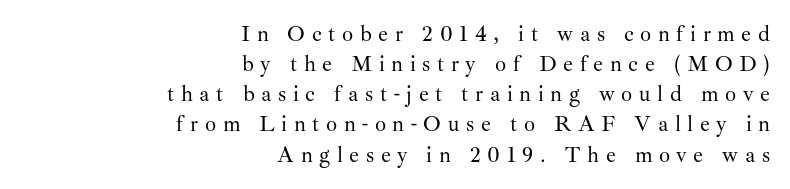
The image shows 22 px text type, upright; set right-aligned, normal line spacing (1.37x), unusually wide letter spacing (+0.3 em), not underlined.
